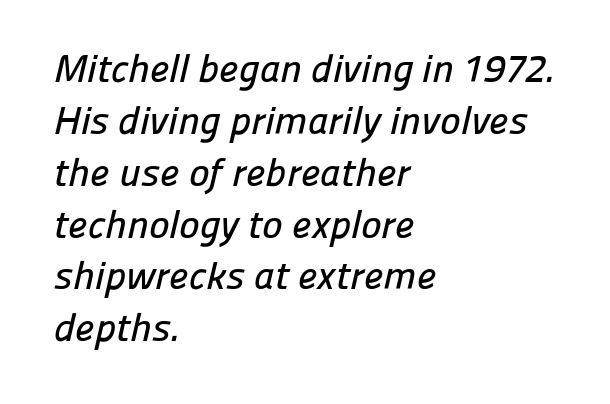
The image shows 39 px sans-serif type; set left-aligned, normal line spacing (1.33x), normal letter spacing, not underlined; low stroke contrast and a medium x-height.
